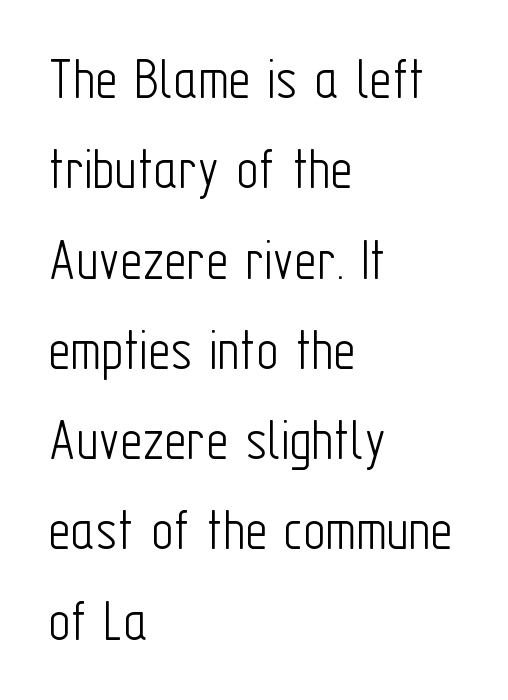
The passage shown has conventional tracking throughout. Nothing heavy about these letters — not bold at all. A classic flush-left, rag-right setting is used for this passage. Only glyphs here, with clear space below each row.
